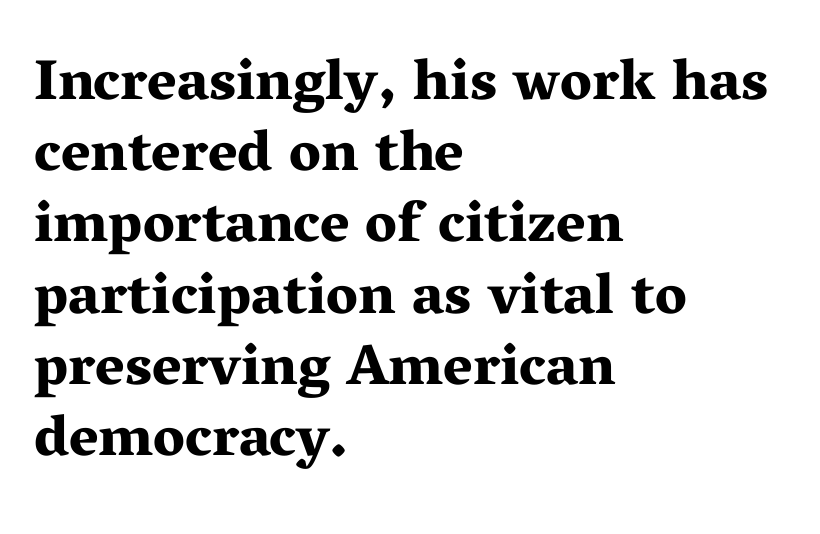
In terms of leading, this rendering sits right in the middle. Upright lettering throughout. Anything drawn beneath the words? Only blank space. Words appear dense and cohesive because spacing is normal.
